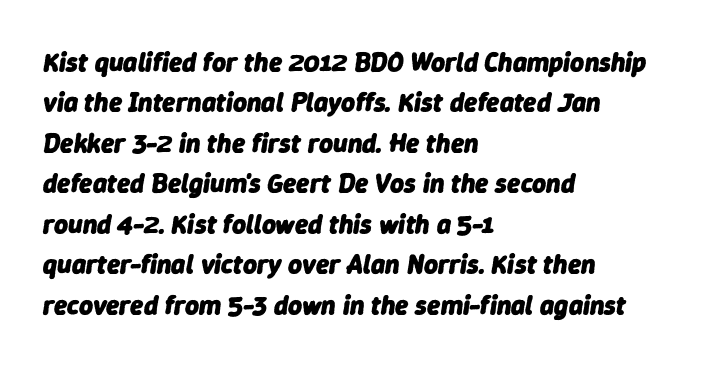
{"italic": "yes", "lean": "right", "slant_degrees": 9, "bold": "yes", "underline": "no", "align": "left", "line_spacing": "normal", "line_spacing_ratio": 1.5, "letter_spacing": "normal", "letter_spacing_em": 0.0, "glyph_px": 27}
